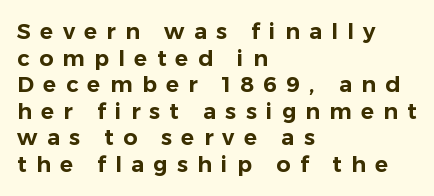
Q: Is the text italic (slanted)? A: No, it is upright.
Q: Is the text underlined? A: No.
Q: How is the paragraph aligned? A: Left-aligned.
Q: Is the spacing between letters normal or unusually wide? A: Unusually wide.
